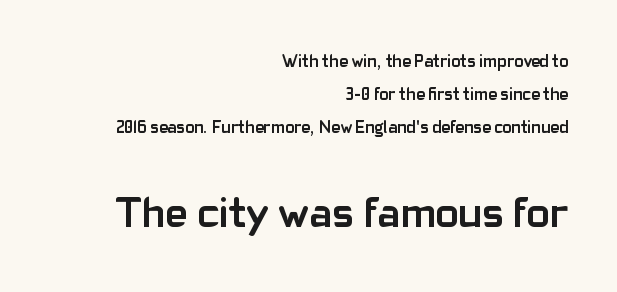
The designer dialed line spacing up above the default. Underline: absent. Nobody touched the tracking dial on this one. In terms of posture, this sample is upright.
